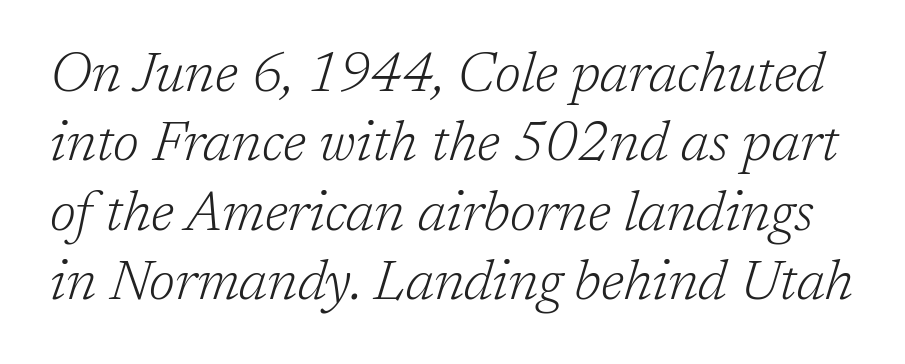
Compared with ordinary roman type, these characters are visibly tilted. Each row of text sits above clean, open space. No chunkiness to these letters — they're not bold. Between one letter and the next there's only the usual sliver of space. Type style note: has serifs. Successive baselines arrive at the customary interval.
